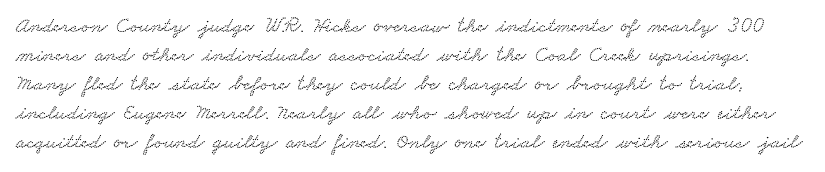
Q: Is the text underlined? A: No.
Q: Is the spacing between letters normal or unusually wide? A: Normal.
Q: Is the spacing between lines tight, normal or loose? A: Normal.
